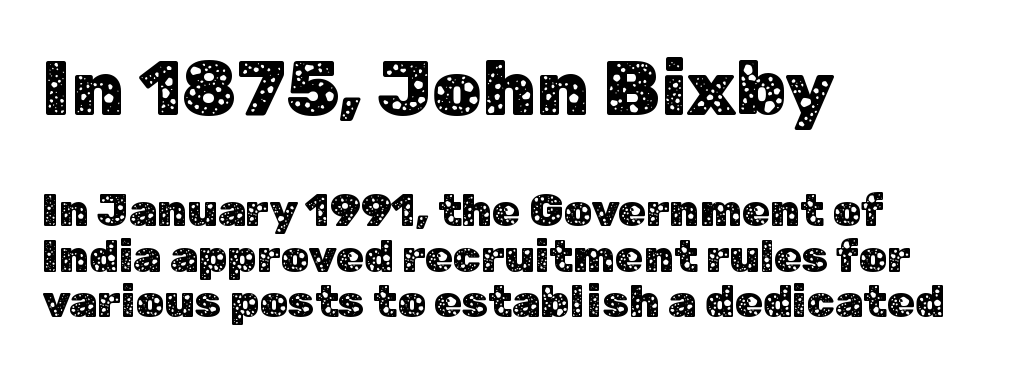
The image shows 78 px sans-serif type, upright; set left-aligned, tight line spacing (1.01x), normal letter spacing, not underlined; the first (top) block is 1.73x larger; low stroke contrast and a medium x-height.
